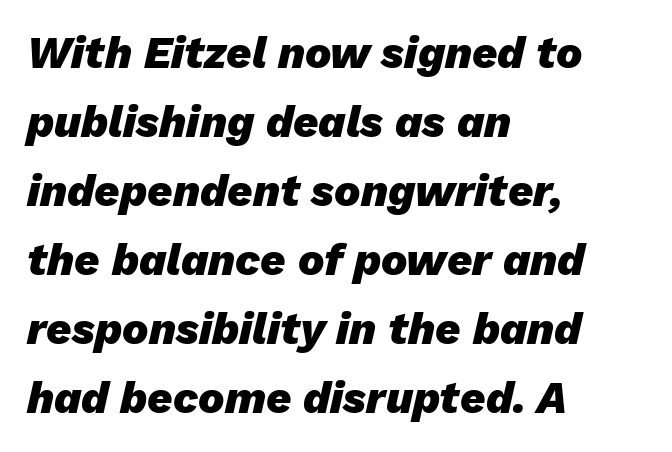
The paragraph shown leans on its left margin. Heavy, bold letterforms. No extra tracking has been applied to these lines. The passage shown is not underscored anywhere. Rendered with sloped, italic letterforms. The passage shown is typed in a proportional face where columns would drift.
